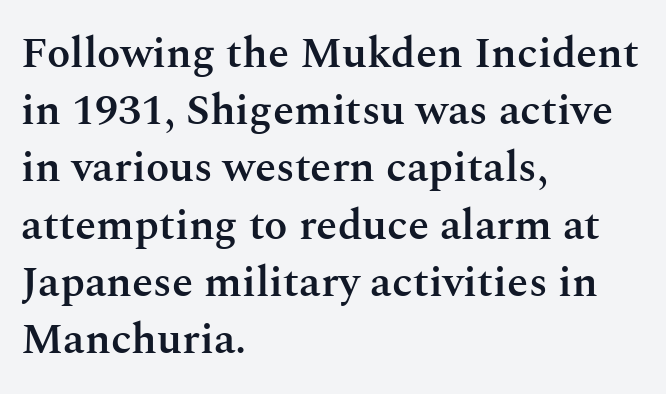
Each row of text sits above clean, open space. Observe the serifs anchoring each vertical stroke in this sample. This rendering uses left alignment, leaving the right contour irregular. The tracking reads as untouched default to a designer's eye. I'd describe the lettering as semibold — firm but not a full bold.
